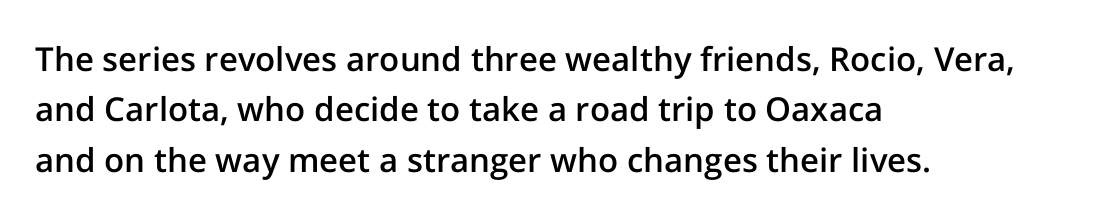
Q: Is the text bold? A: Semi-bold.
Q: Is the text italic (slanted)? A: No, it is upright.
Q: Is the typeface a serif or a sans-serif typeface? A: Sans-serif.
Q: Is the text underlined? A: No.
Q: How is the paragraph aligned? A: Left-aligned.
Q: Is the spacing between letters normal or unusually wide? A: Normal.
Q: Is the spacing between lines tight, normal or loose? A: Normal.
Q: Width (condensed, normal, or wide)? A: Normal.
Q: Stroke contrast? A: Low.
Q: x-height? A: Medium.
Q: Monospaced? A: No.
